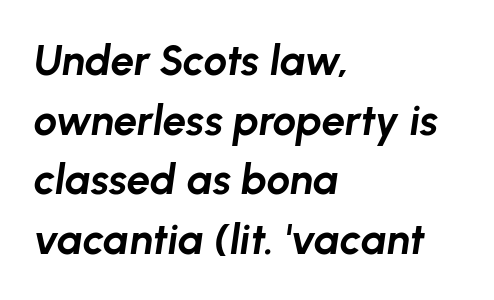
{"italic": "yes", "lean": "right", "slant_degrees": 8, "bold": "yes", "weight": "bold", "width": "normal", "stroke_contrast": "low", "x_height": "medium", "monospaced": "no", "underline": "no", "align": "left", "line_spacing": "normal", "line_spacing_ratio": 1.42, "letter_spacing": "normal", "letter_spacing_em": 0.0, "glyph_px": 42}
